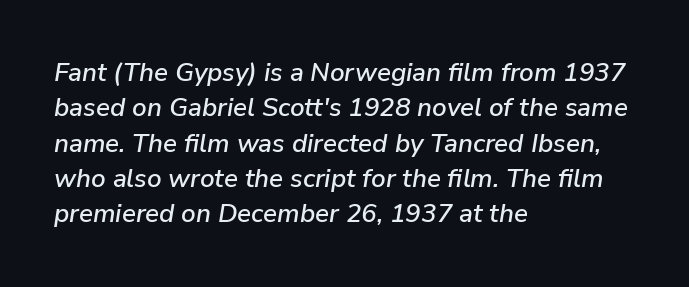
The lines are quadded left. These lines sit exactly where default settings would place them. Any mark beneath the type? The region is blank. Students, note that the glyphs here touch the page at normal intervals. The axis of the letterforms is tilted away from vertical.
